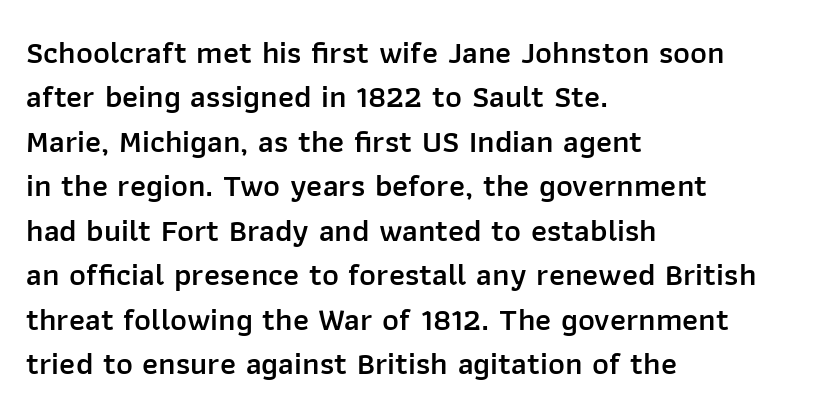
Q: Is the text bold? A: Semi-bold.
Q: Is the text italic (slanted)? A: No, it is upright.
Q: Is the typeface a serif or a sans-serif typeface? A: Sans-serif.
Q: Is the text underlined? A: No.
Q: How is the paragraph aligned? A: Left-aligned.
Q: Is the spacing between letters normal or unusually wide? A: Normal.
Q: Is the spacing between lines tight, normal or loose? A: Normal.
Q: Width (condensed, normal, or wide)? A: Normal.
Q: Stroke contrast? A: Low.
Q: x-height? A: Medium.
Q: Monospaced? A: No.
